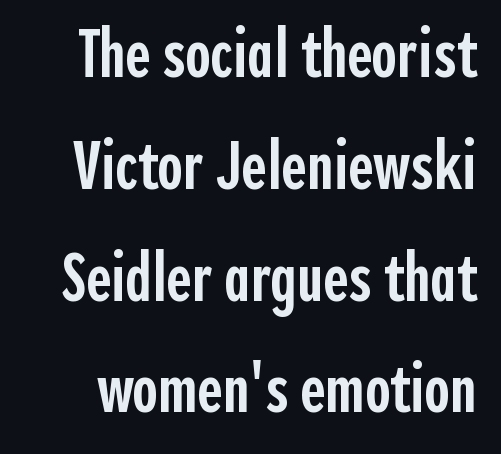
{"serif": "no", "italic": "no", "bold": "semi", "weight": "semibold", "width": "condensed", "x_height": "medium", "monospaced": "no", "underline": "no", "line_spacing": "normal", "line_spacing_ratio": 1.62, "letter_spacing": "normal", "letter_spacing_em": 0.0, "glyph_px": 69}
